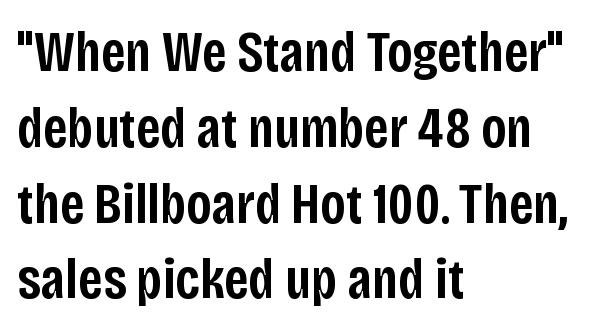
{"serif": "no", "italic": "no", "bold": "semi", "weight": "semibold", "width": "condensed", "stroke_contrast": "low", "x_height": "large", "monospaced": "no", "underline": "no", "align": "left", "line_spacing": "normal", "line_spacing_ratio": 1.33, "letter_spacing": "normal", "letter_spacing_em": 0.0, "glyph_px": 57}
